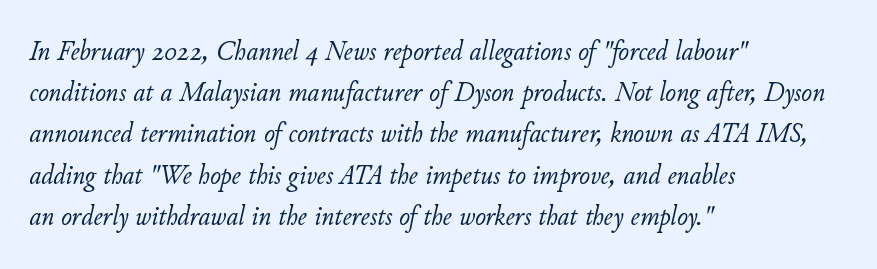
The glyphs are unaccompanied by any horizontal stroke below them. If you measured baseline to baseline, you'd find a middling distance. This reads as an unemphasized weight, regular at the heaviest. A typesetter would call this proportional, since set widths differ per character. The lines are quadded left. The typography opts for an oblique posture over an upright one.
